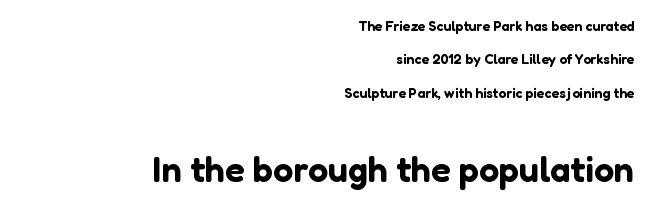
{"serif": "no", "italic": "no", "width": "normal", "stroke_contrast": "low", "x_height": "medium", "monospaced": "no", "underline": "no", "align": "right", "line_spacing": "loose", "line_spacing_ratio": 2.39, "letter_spacing": "normal", "letter_spacing_em": 0.0, "larger_block": "second", "size_ratio": 2.57, "glyph_px": 36}
